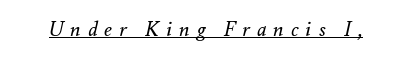
You could only call the tracking loose — the letters float apart. Compared with a typical body face, this is equally light or lighter still. Beneath each row of characters lies a ruled line. The glyphs look as if they've been sheared to an angle.
